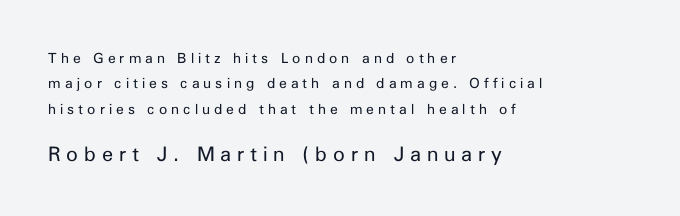
{"italic": "no", "bold": "no", "underline": "no", "align": "left", "line_spacing_ratio": 1.82, "letter_spacing": "wide", "letter_spacing_em": 0.29, "larger_block": "second", "size_ratio": 1.43, "glyph_px": 20}
